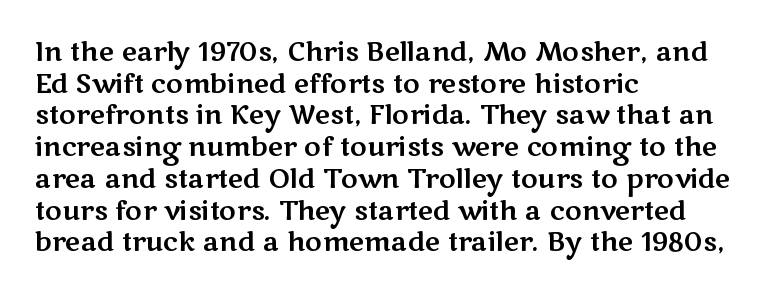
{"italic": "no", "underline": "no", "align": "left", "line_spacing_ratio": 1.22, "letter_spacing": "normal", "letter_spacing_em": 0.0, "glyph_px": 26}
